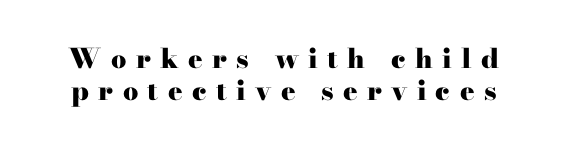
{"italic": "no", "bold": "yes", "underline": "no", "line_spacing_ratio": 1.19, "letter_spacing": "wide", "letter_spacing_em": 0.35, "glyph_px": 27}
